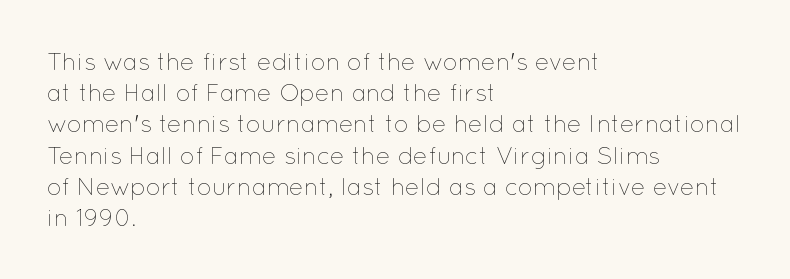
Q: Is the text bold? A: No.
Q: Is the text italic (slanted)? A: No, it is upright.
Q: Is the text underlined? A: No.
Q: How is the paragraph aligned? A: Left-aligned.
Q: Is the spacing between letters normal or unusually wide? A: Normal.
Q: Is the spacing between lines tight, normal or loose? A: Normal.
